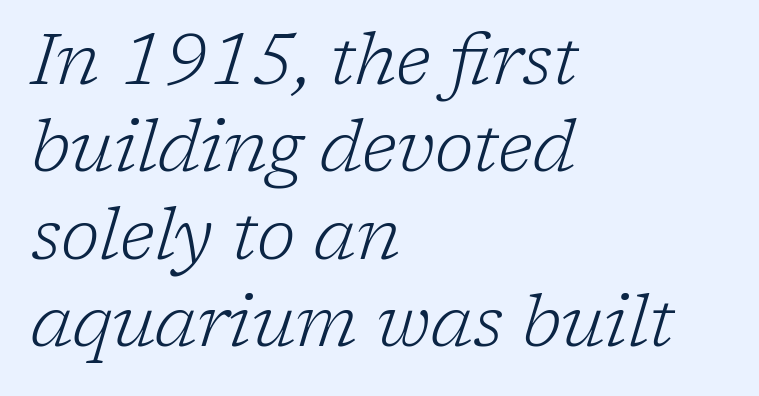
Q: Is the text bold? A: No.
Q: Is the text italic (slanted)? A: Yes, it leans right by about 17 degrees.
Q: Is the typeface a serif or a sans-serif typeface? A: Serif.
Q: Is the text underlined? A: No.
Q: How is the paragraph aligned? A: Left-aligned.
Q: Is the spacing between letters normal or unusually wide? A: Normal.
Q: Width (condensed, normal, or wide)? A: Normal.
Q: Stroke contrast? A: Low.
Q: x-height? A: Medium.
Q: Monospaced? A: No.
